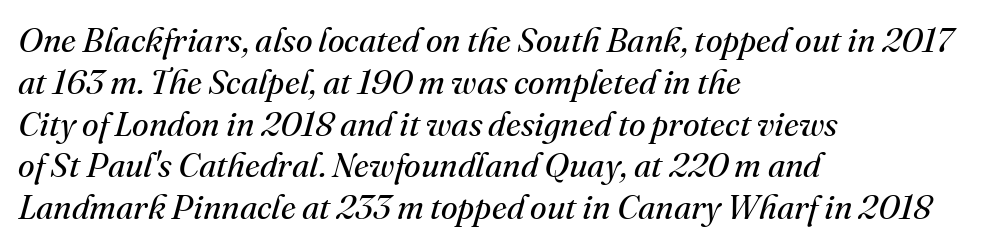
If you drew a line through each stem, it would be angled. Bare-footed words on every line. Stroke thickness stays within the range of a standard reading face or lighter. You could not count columns in this text — the font is proportionally spaced.
